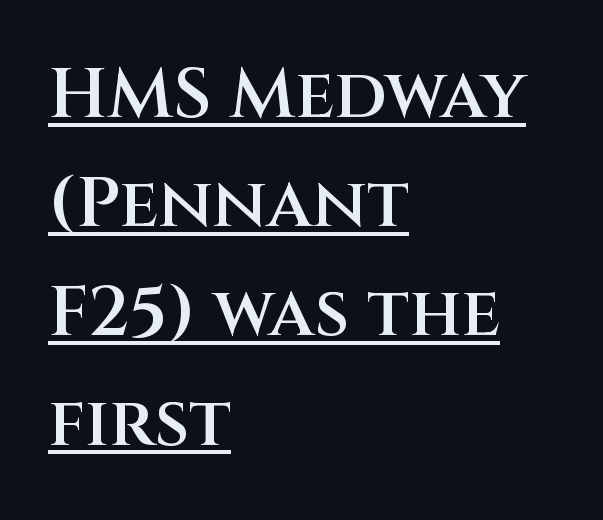
The image shows 70 px semibold sans-serif type, upright; set left-aligned, normal line spacing (1.56x), normal letter spacing, underlined; medium stroke contrast and a large x-height.
